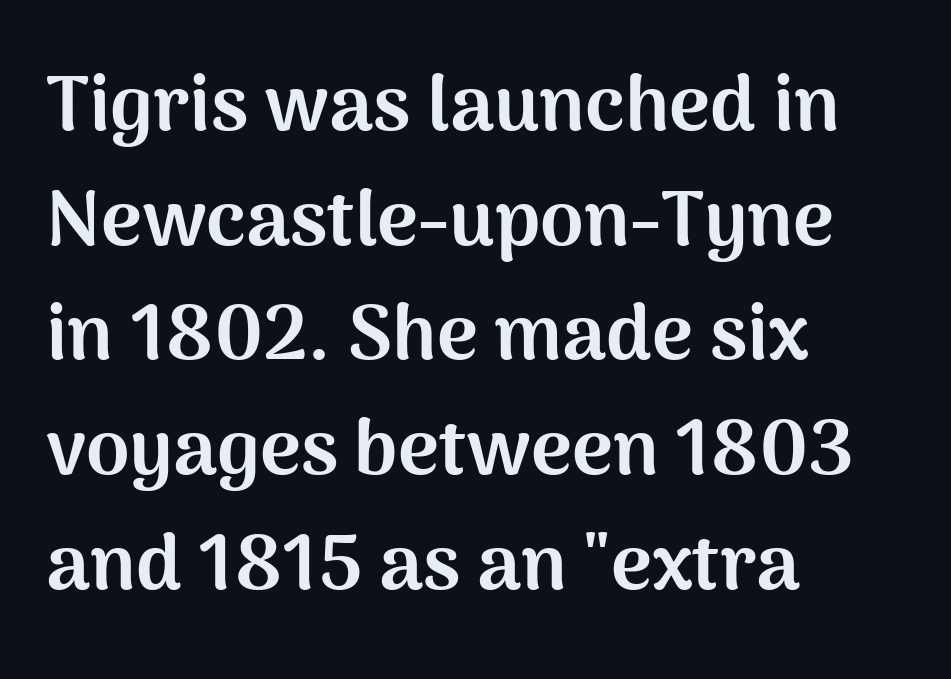
Q: Is the text bold? A: Yes.
Q: Is the text italic (slanted)? A: No, it is upright.
Q: Is the typeface a serif or a sans-serif typeface? A: Sans-serif.
Q: Is the text underlined? A: No.
Q: How is the paragraph aligned? A: Left-aligned.
Q: Is the spacing between letters normal or unusually wide? A: Normal.
Q: Is the spacing between lines tight, normal or loose? A: Normal.
Q: Width (condensed, normal, or wide)? A: Normal.
Q: Stroke contrast? A: Medium.
Q: x-height? A: Medium.
Q: Monospaced? A: No.
